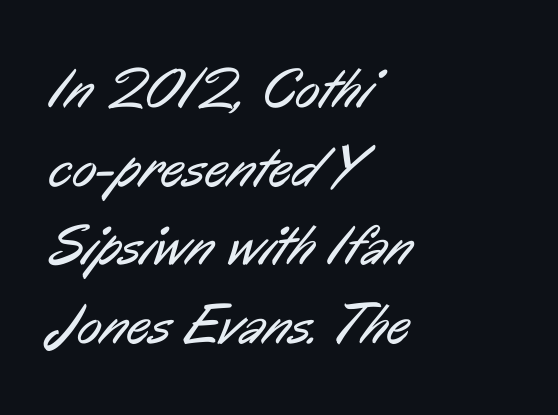
{"serif": "no", "bold": "no", "weight": "regular", "width": "condensed", "stroke_contrast": "low", "x_height": "medium", "monospaced": "no", "underline": "no", "align": "left", "line_spacing": "normal", "line_spacing_ratio": 1.38, "letter_spacing": "normal", "letter_spacing_em": 0.0, "glyph_px": 57}
